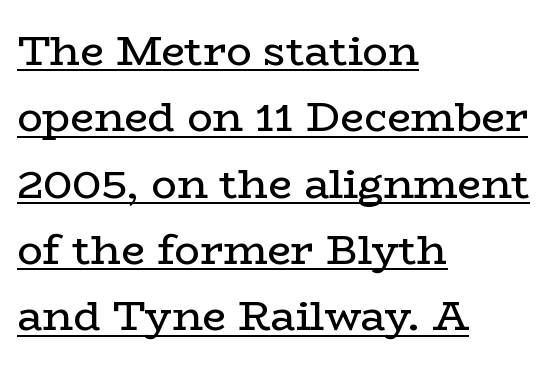
{"serif": "yes", "italic": "no", "bold": "no", "weight": "regular", "width": "wide", "stroke_contrast": "low", "x_height": "medium", "monospaced": "no", "underline": "yes", "align": "left", "line_spacing": "normal", "line_spacing_ratio": 1.58, "letter_spacing": "normal", "letter_spacing_em": 0.0, "glyph_px": 42}
